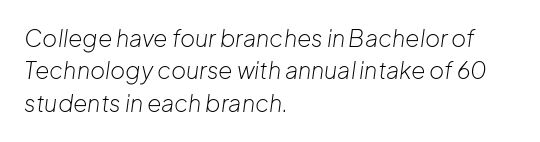
{"italic": "yes", "lean": "right", "slant_degrees": 8, "bold": "no", "underline": "no", "align": "left", "line_spacing": "normal", "line_spacing_ratio": 1.41, "letter_spacing": "normal", "letter_spacing_em": 0.0, "glyph_px": 23}
